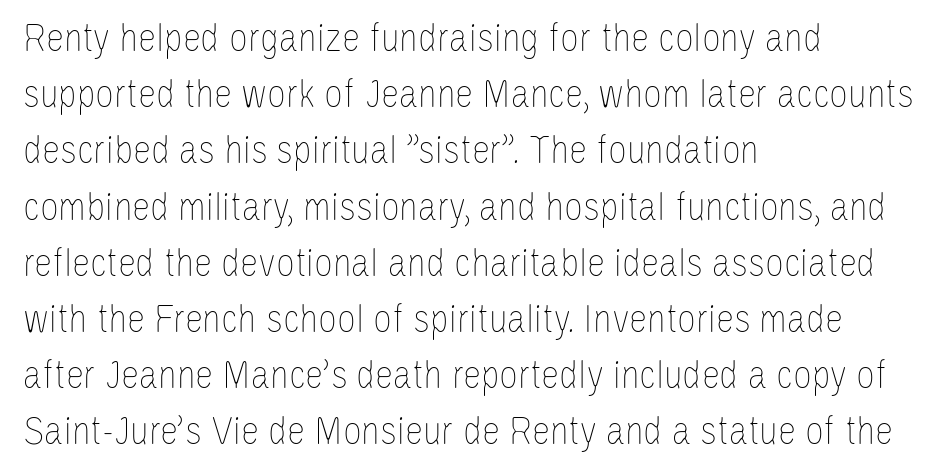
Vertical strokes here are truly vertical. The gaps between neighbouring characters are ordinary and unremarkable. Note the varied advance widths — an 'i' is clearly narrower than an 'm'. The compositor pushed each line to the left boundary. Baseline-to-baseline distance is the conventional proportion of letter height. Just letters on the line, the space beneath them empty.
